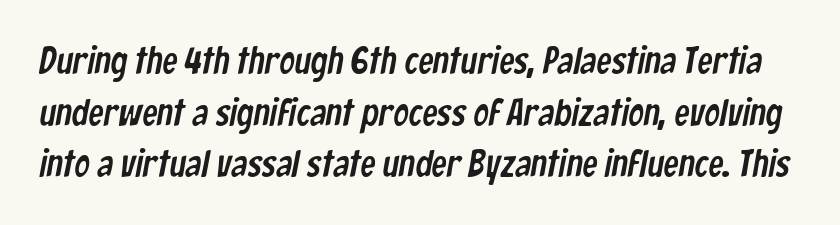
The image shows 38 px condensed sans-serif type; set normal line spacing (1.36x), normal letter spacing, not underlined; low stroke contrast and a medium x-height.
